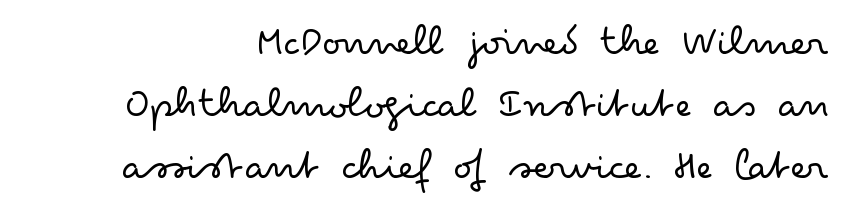
Look at the tracking — it's just the regular setting, nothing added. Note the varied advance widths — an 'i' is clearly narrower than an 'm'. On a weight scale, this lands at 450 or below. A typesetter would call this leading conventional body-copy spacing. The strip under each line holds only bare page. In terms of posture, this sample is upright.
